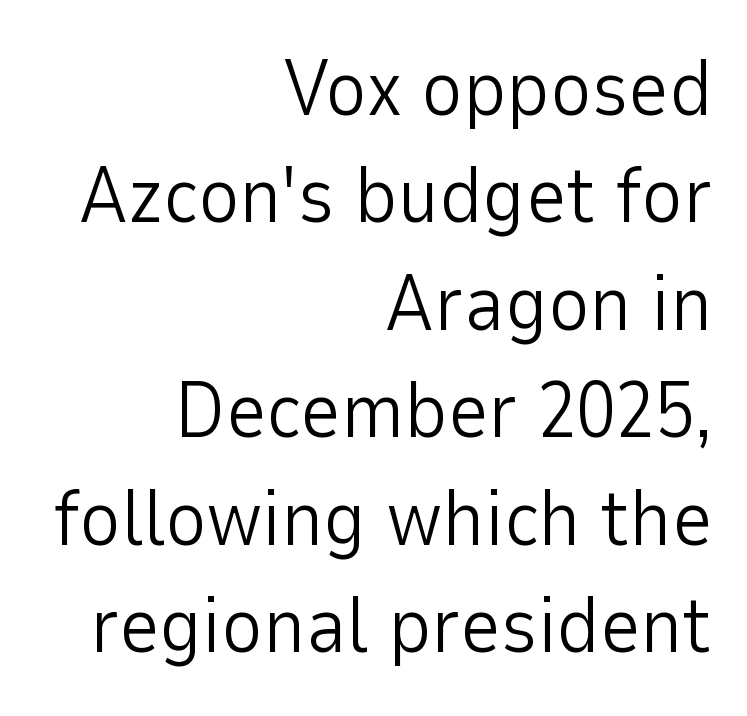
Is the block centered? No — it sits flush against the right margin. The strip under each line holds only bare page. Characters remain perfectly vertical along every line. This sample uses plain, unmodified letter spacing.
